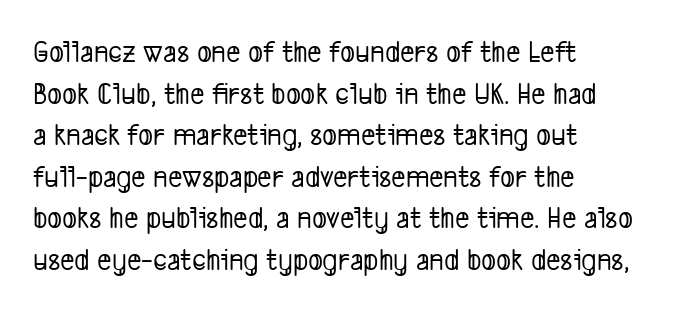
{"serif": "no", "width": "condensed", "stroke_contrast": "low", "x_height": "medium", "monospaced": "no", "underline": "no", "align": "left", "line_spacing": "normal", "line_spacing_ratio": 1.34, "letter_spacing": "normal", "letter_spacing_em": 0.0, "glyph_px": 31}
